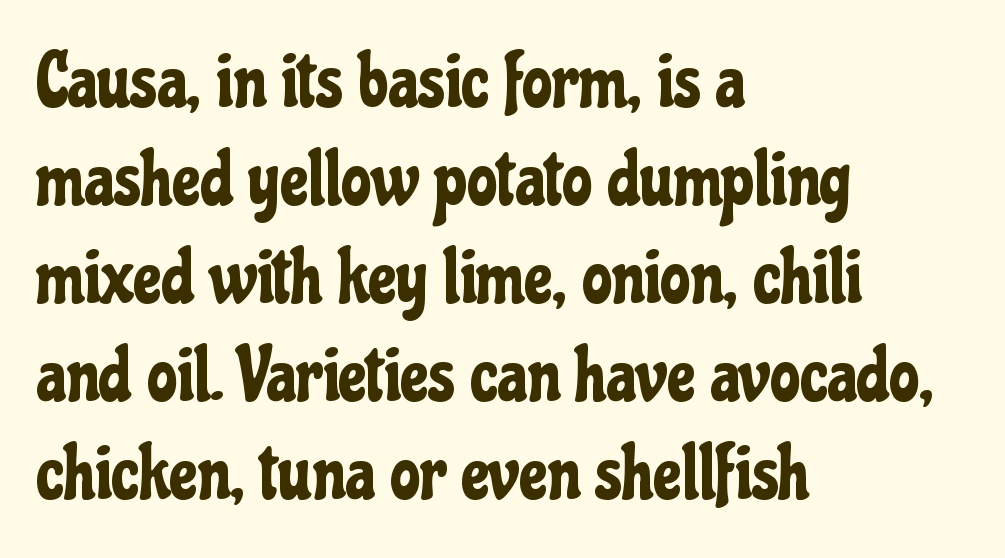
The characters display no serif detailing; their extremities are plain. Character widths vary here, with narrow letters taking less room than wide ones. The glyphs are unaccompanied by any horizontal stroke below them. Compared with typical paragraphs, the rows here are spaced about the same.
